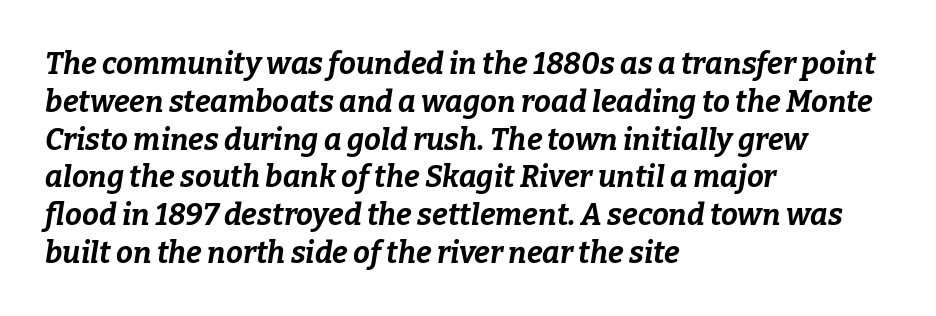
The image shows 30 px bold type, italic (leaning right); set left-aligned, normal line spacing (1.26x), normal letter spacing, not underlined; low stroke contrast and a medium x-height.
